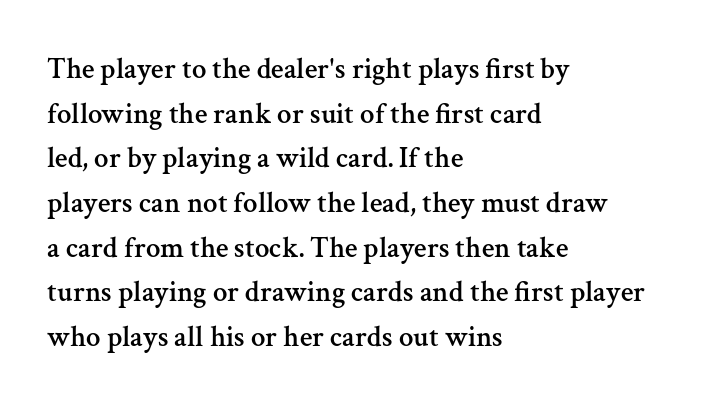
{"serif": "yes", "italic": "no", "width": "normal", "stroke_contrast": "medium", "x_height": "medium", "monospaced": "no", "underline": "no", "align": "left", "line_spacing": "normal", "line_spacing_ratio": 1.54, "letter_spacing": "normal", "letter_spacing_em": 0.0, "glyph_px": 29}
